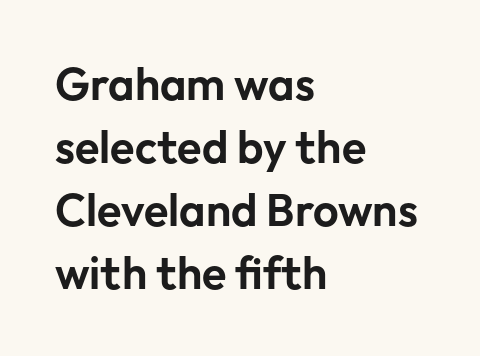
The image shows 45 px sans-serif type, upright; set left-aligned, normal line spacing (1.4x), normal letter spacing, not underlined; low stroke contrast and a medium x-height.
